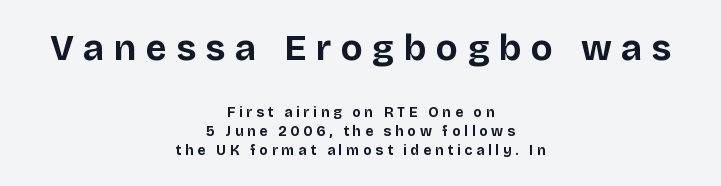
The image shows 36 px bold sans-serif type, upright; set centered, normal line spacing (1.35x), unusually wide letter spacing (+0.27 em), not underlined; the first (top) block is 2.57x larger; low stroke contrast and a large x-height.
